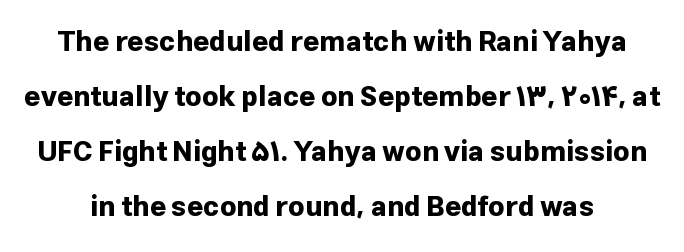
The image shows 28 px bold sans-serif type, upright; set loose line spacing (1.97x), normal letter spacing, not underlined; low stroke contrast and a medium x-height.
